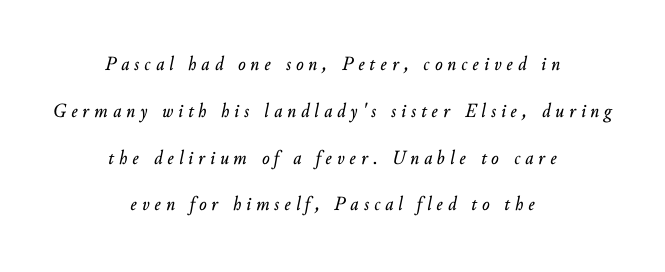
Every character sits at an angle, as italics do. Decoration check: the copy has no underline. The type is letterspaced generously, with wide tracking. The paragraph shown floats in the horizontal middle. The lines are spread far apart with generous leading.
